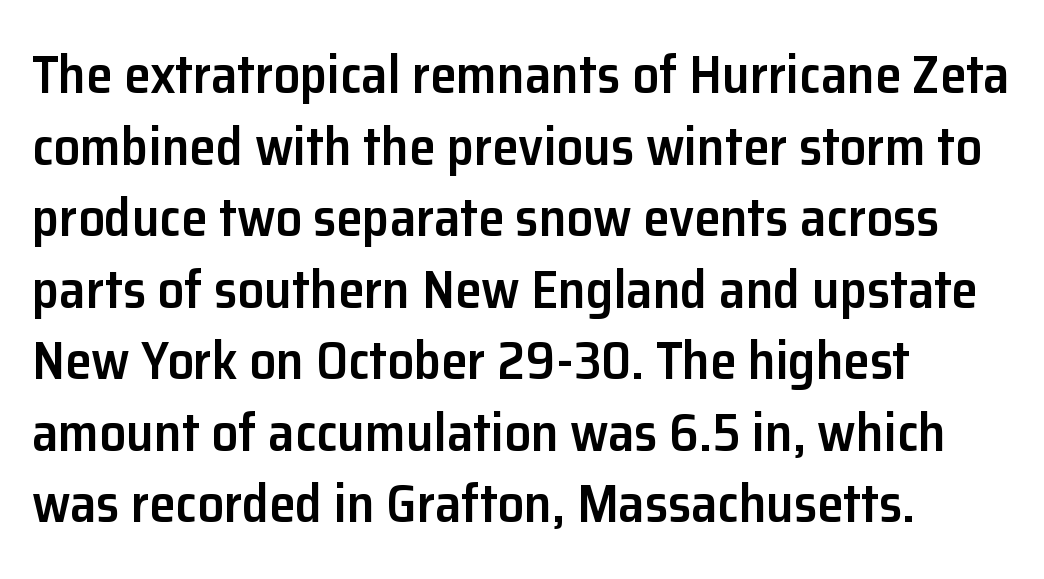
Decoration check: the copy has no underline. The typography opts for an upright posture over an oblique one. If you measured baseline to baseline, you'd find a middling distance. The tracking reads as untouched default to a designer's eye. Check where the strokes stop: nothing finishes them off — pure sans. This sample is left-justified, so line endings fall wherever the words run out.
